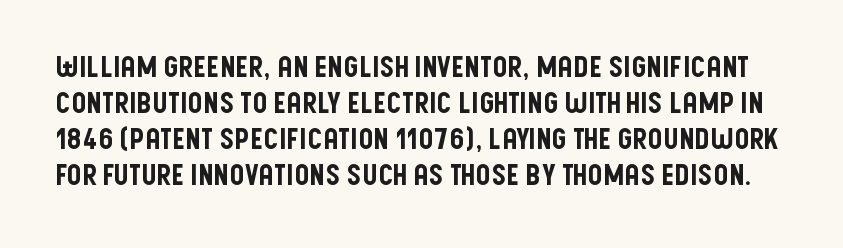
Character widths vary here, with narrow letters taking less room than wide ones. Words appear dense and cohesive because spacing is normal. Rendered with straight, roman letterforms. Each letter's strokes conclude bluntly, with no projecting serifs.
